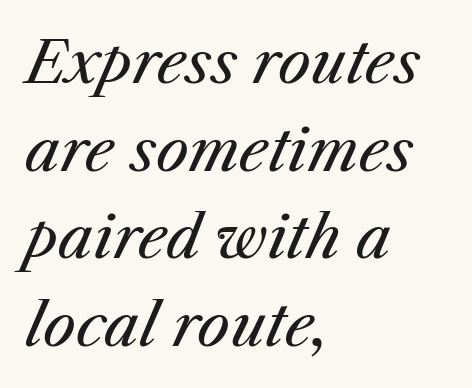
{"italic": "yes", "lean": "right", "slant_degrees": 25, "bold": "no", "weight": "regular", "width": "normal", "stroke_contrast": "medium", "x_height": "medium", "monospaced": "no", "underline": "no", "align": "left", "line_spacing": "normal", "line_spacing_ratio": 1.51, "letter_spacing": "normal", "letter_spacing_em": 0.0, "glyph_px": 58}
